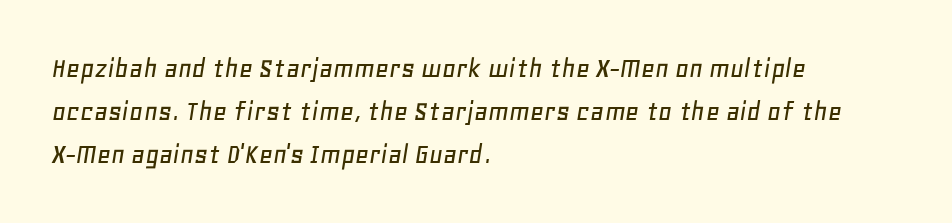
The specimen omits any rule beneath the text block's lines. The vertical gap from one line to the next is medium. Italic? Definitely — the glyphs are oblique. The paragraph shown leans on its left margin. The letterforms sit shoulder to shoulder at normal distance. Looks like regular typesetting: each glyph gets only the width it needs.
